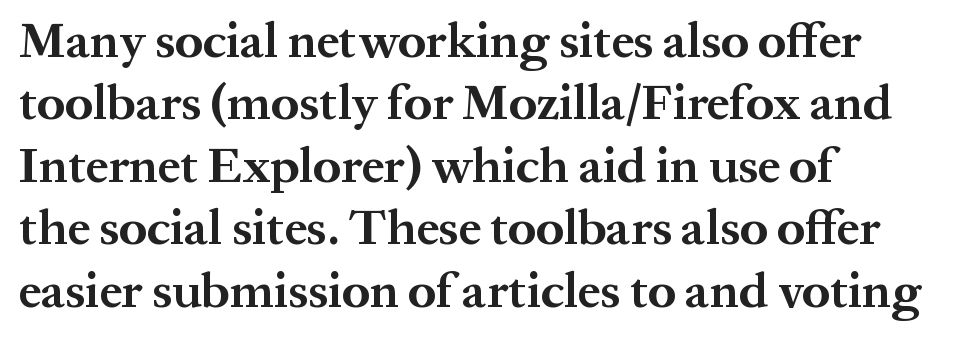
The image shows 50 px bold serif type, upright; set left-aligned, normal line spacing (1.25x), normal letter spacing, not underlined; medium stroke contrast and a medium x-height.
